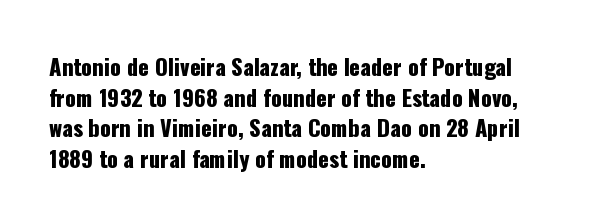
If you drew a line through each stem, it would be perfectly vertical. Honestly, the letter spacing is just normal — you wouldn't notice it. The words here are not underlined. Notice how the passage keeps a crisp vertical edge on the left only. Interline gaps are of average width in this sample.
